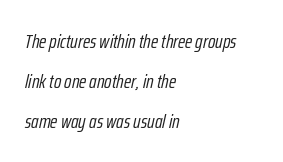
{"italic": "yes", "lean": "right", "slant_degrees": 12, "bold": "no", "underline": "no", "align": "left", "line_spacing": "loose", "line_spacing_ratio": 2.0, "letter_spacing": "normal", "letter_spacing_em": 0.0, "glyph_px": 20}
